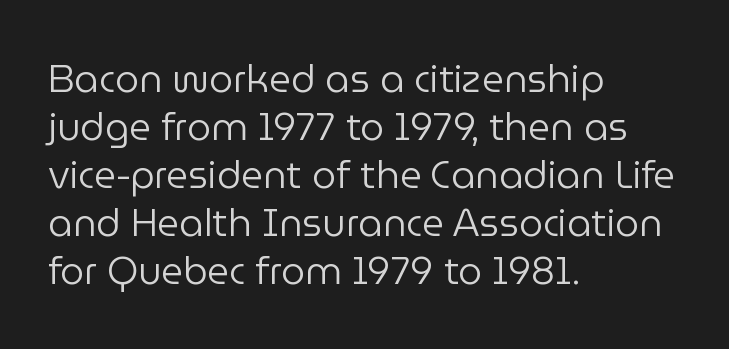
{"serif": "no", "italic": "no", "bold": "no", "weight": "regular", "width": "normal", "stroke_contrast": "low", "x_height": "medium", "monospaced": "no", "underline": "no", "align": "left", "line_spacing": "normal", "line_spacing_ratio": 1.26, "letter_spacing": "normal", "letter_spacing_em": 0.0, "glyph_px": 38}
